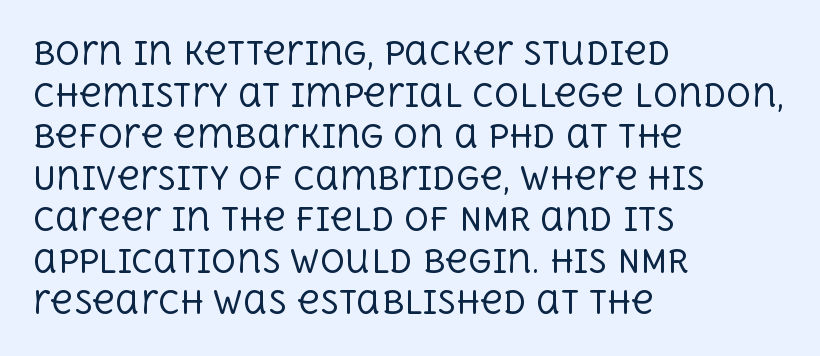
{"serif": "yes", "italic": "no", "bold": "no", "weight": "regular", "width": "normal", "x_height": "large", "monospaced": "no", "underline": "no", "align": "left", "line_spacing": "normal", "line_spacing_ratio": 1.34, "letter_spacing": "normal", "letter_spacing_em": 0.0, "glyph_px": 31}
